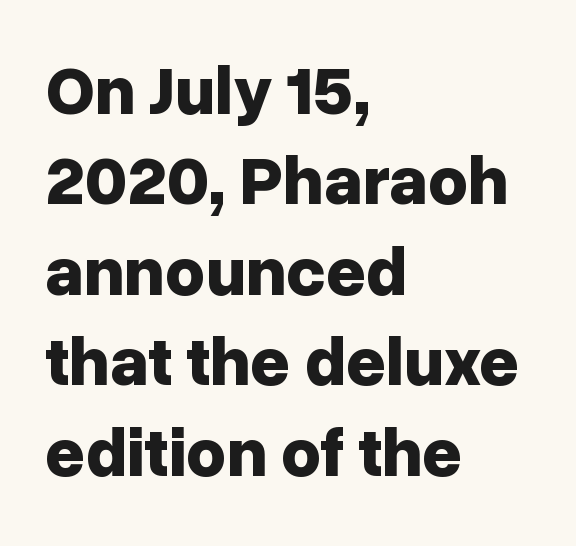
Q: Is the text bold? A: Yes.
Q: Is the text italic (slanted)? A: No, it is upright.
Q: Is the typeface a serif or a sans-serif typeface? A: Sans-serif.
Q: Is the text underlined? A: No.
Q: How is the paragraph aligned? A: Left-aligned.
Q: Is the spacing between letters normal or unusually wide? A: Normal.
Q: Is the spacing between lines tight, normal or loose? A: Normal.
Q: Width (condensed, normal, or wide)? A: Normal.
Q: Stroke contrast? A: Low.
Q: x-height? A: Medium.
Q: Monospaced? A: No.
